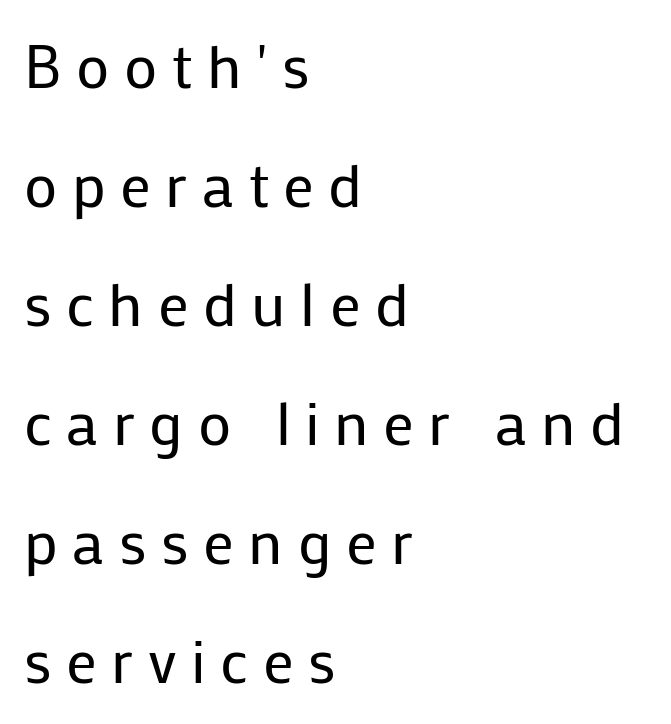
{"serif": "no", "italic": "no", "bold": "no", "weight": "regular", "width": "normal", "stroke_contrast": "low", "x_height": "medium", "monospaced": "no", "underline": "no", "align": "left", "line_spacing": "loose", "line_spacing_ratio": 1.95, "letter_spacing": "wide", "letter_spacing_em": 0.24, "glyph_px": 61}
